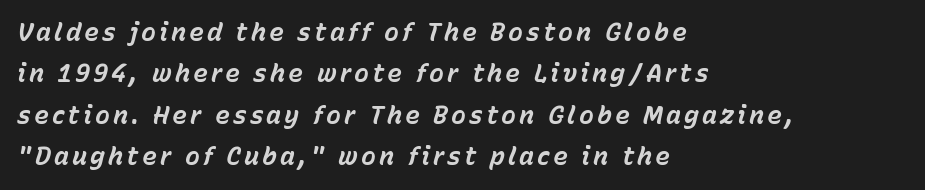
{"italic": "yes", "lean": "right", "slant_degrees": 15, "bold": "yes", "underline": "no", "align": "left", "line_spacing": "normal", "line_spacing_ratio": 1.66, "glyph_px": 25}
